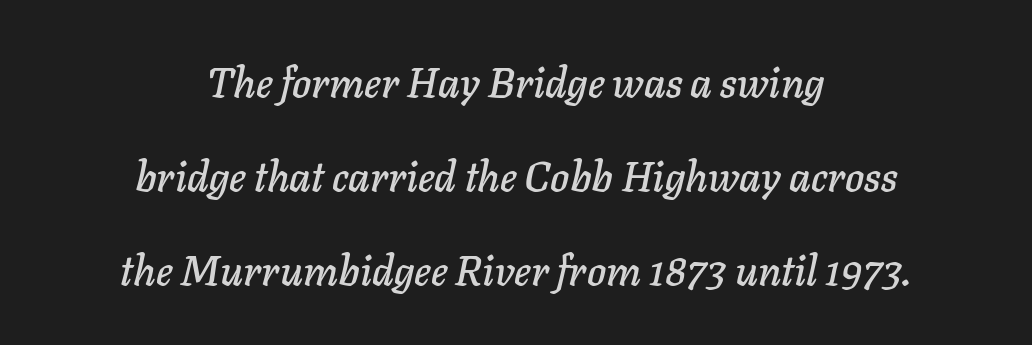
Q: Is the text italic (slanted)? A: Yes, it leans right by about 11 degrees.
Q: Is the text underlined? A: No.
Q: How is the paragraph aligned? A: Centered.
Q: Is the spacing between letters normal or unusually wide? A: Normal.
Q: Is the spacing between lines tight, normal or loose? A: Loose.
Q: Width (condensed, normal, or wide)? A: Normal.
Q: Stroke contrast? A: Low.
Q: x-height? A: Medium.
Q: Monospaced? A: No.
